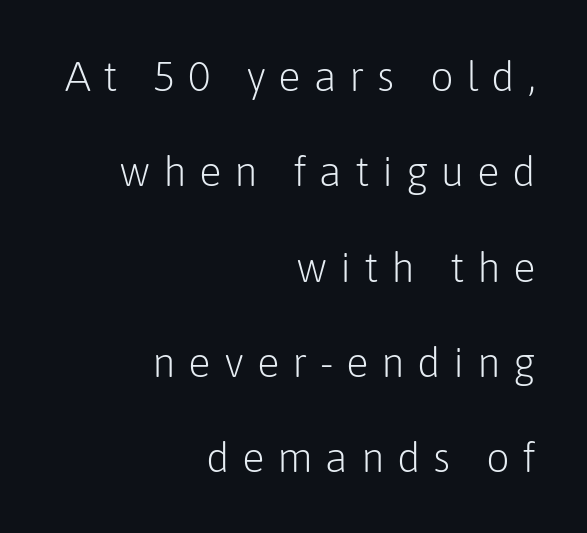
{"serif": "no", "italic": "no", "bold": "no", "weight": "light", "width": "normal", "stroke_contrast": "low", "x_height": "medium", "monospaced": "no", "underline": "no", "align": "right", "line_spacing": "loose", "line_spacing_ratio": 2.27, "letter_spacing": "wide", "letter_spacing_em": 0.3, "glyph_px": 42}
